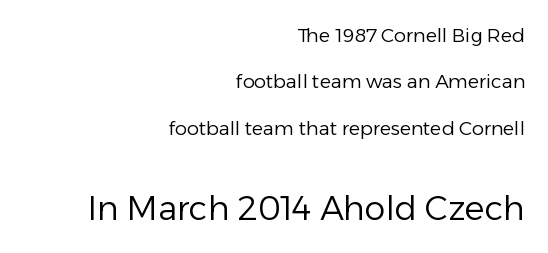
{"serif": "no", "italic": "no", "bold": "no", "weight": "regular", "width": "normal", "stroke_contrast": "low", "x_height": "medium", "monospaced": "no", "underline": "no", "align": "right", "line_spacing": "loose", "line_spacing_ratio": 2.44, "letter_spacing": "normal", "letter_spacing_em": 0.0, "larger_block": "second", "size_ratio": 1.74, "glyph_px": 33}
